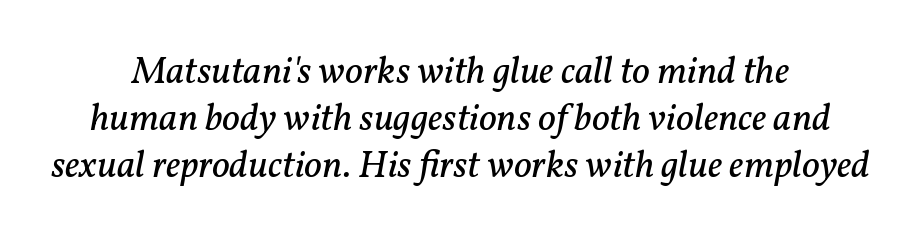
Q: Is the text bold? A: No.
Q: Is the text italic (slanted)? A: Yes, it leans right by about 11 degrees.
Q: Is the typeface a serif or a sans-serif typeface? A: Serif.
Q: Is the text underlined? A: No.
Q: Is the spacing between letters normal or unusually wide? A: Normal.
Q: Width (condensed, normal, or wide)? A: Normal.
Q: Stroke contrast? A: Low.
Q: x-height? A: Medium.
Q: Monospaced? A: No.
